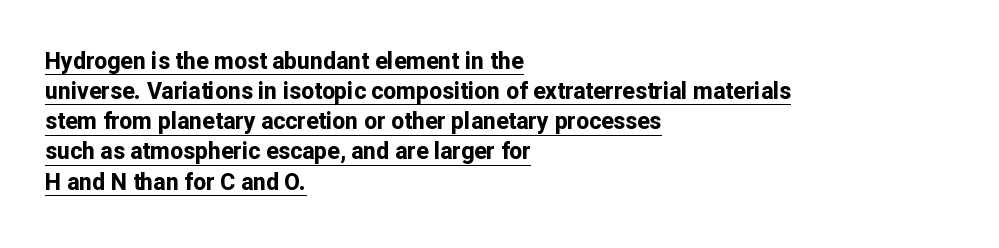
{"italic": "no", "bold": "yes", "underline": "yes", "align": "left", "line_spacing": "normal", "line_spacing_ratio": 1.31, "letter_spacing": "normal", "letter_spacing_em": 0.0, "glyph_px": 23}
